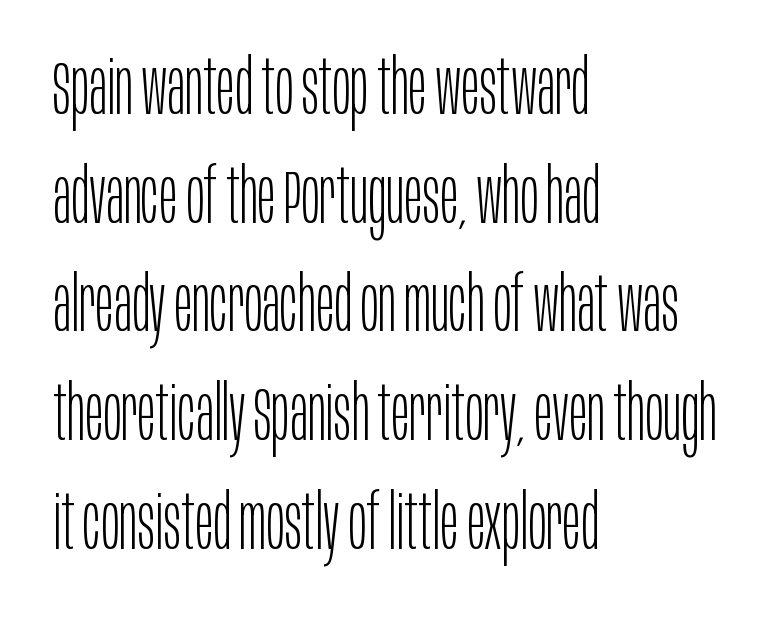
Q: Is the text bold? A: No.
Q: Is the text italic (slanted)? A: No, it is upright.
Q: Is the typeface a serif or a sans-serif typeface? A: Sans-serif.
Q: Is the text underlined? A: No.
Q: How is the paragraph aligned? A: Left-aligned.
Q: Is the spacing between letters normal or unusually wide? A: Normal.
Q: Is the spacing between lines tight, normal or loose? A: Normal.
Q: Width (condensed, normal, or wide)? A: Condensed.
Q: Stroke contrast? A: Low.
Q: x-height? A: Large.
Q: Monospaced? A: No.
